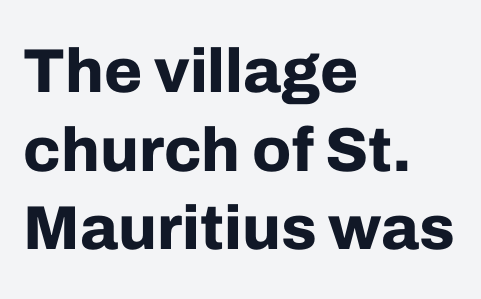
{"serif": "no", "italic": "no", "bold": "yes", "weight": "bold", "width": "normal", "stroke_contrast": "low", "x_height": "medium", "monospaced": "no", "underline": "no", "align": "left", "line_spacing": "normal", "line_spacing_ratio": 1.27, "letter_spacing": "normal", "letter_spacing_em": 0.0, "glyph_px": 62}
